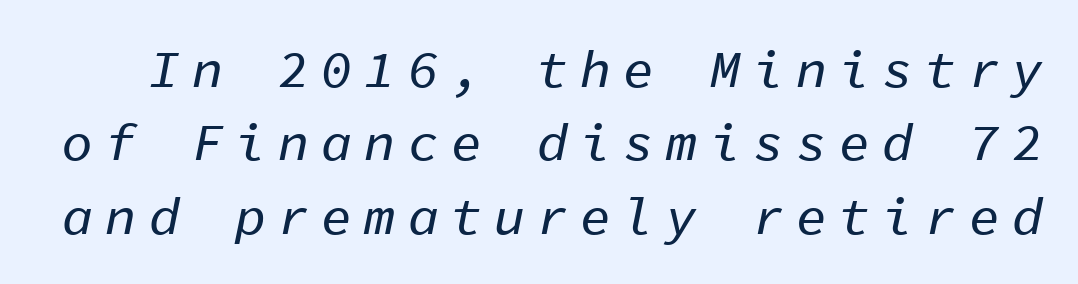
{"italic": "yes", "lean": "right", "slant_degrees": 11, "width": "normal", "stroke_contrast": "low", "x_height": "medium", "monospaced": "yes", "underline": "no", "line_spacing": "normal", "line_spacing_ratio": 1.41, "letter_spacing": "wide", "letter_spacing_em": 0.23, "glyph_px": 52}
